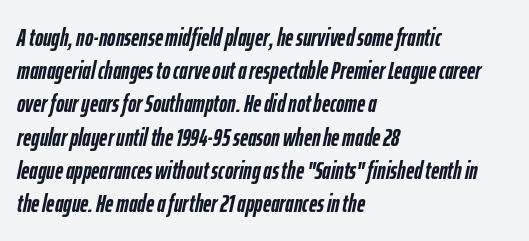
{"italic": "yes", "lean": "right", "slant_degrees": 12, "bold": "yes", "underline": "no", "align": "left", "line_spacing": "normal", "line_spacing_ratio": 1.33, "letter_spacing": "normal", "letter_spacing_em": 0.0, "glyph_px": 25}
